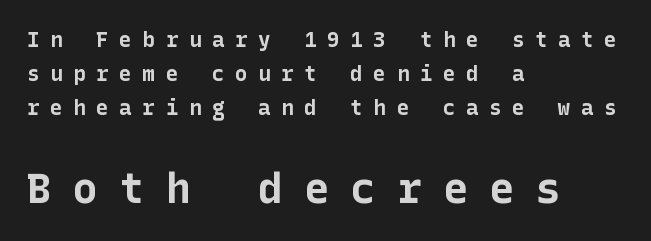
This block has exactly the height ordinary leading produces. The string is rendered with underlining switched off. The face used here is rendered with a markedly widened letterfit. Is the lower block the larger one? Yes — the lower block carries the bigger type. The strokes are fattened all the way to bold.
